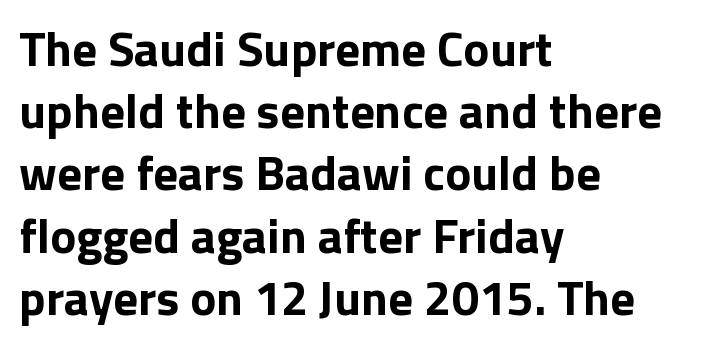
The image shows 49 px bold sans-serif type, upright; set left-aligned, normal line spacing (1.27x), normal letter spacing, not underlined; low stroke contrast and a medium x-height.
